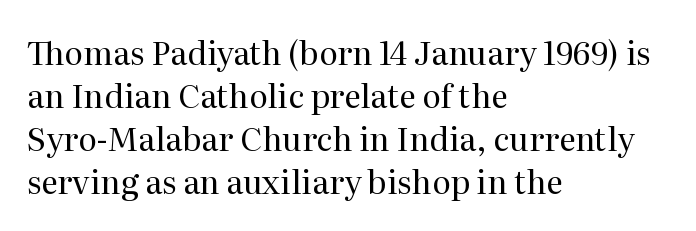
The text block is weighted toward the left margin, trailing off unevenly rightward. The characters are drawn with everyday or finer stroke widths. The letterforms sit shoulder to shoulder at normal distance. A typesetter would label this face a serif. The passage shown is not underscored anywhere. Think of a printed novel: that variable character pitch is what you see here.
